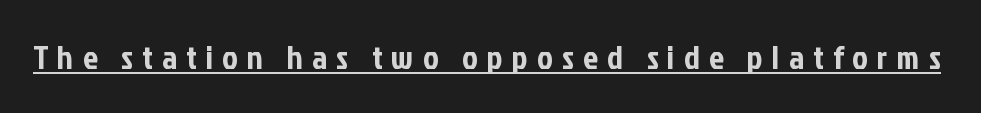
{"serif": "no", "italic": "no", "width": "condensed", "stroke_contrast": "low", "x_height": "medium", "monospaced": "no", "underline": "yes", "letter_spacing": "wide", "letter_spacing_em": 0.28, "glyph_px": 33}
